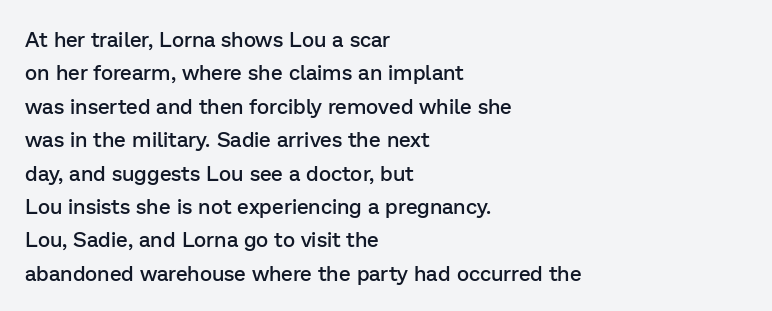
{"italic": "no", "bold": "semi", "underline": "no", "align": "left", "line_spacing": "normal", "line_spacing_ratio": 1.59, "letter_spacing": "normal", "letter_spacing_em": 0.0, "glyph_px": 21}
